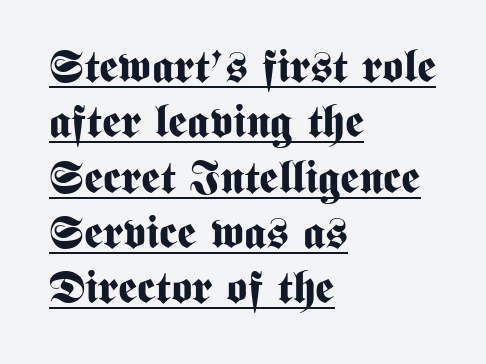
{"serif": "no", "italic": "no", "bold": "yes", "weight": "bold", "width": "condensed", "stroke_contrast": "medium", "x_height": "medium", "monospaced": "no", "underline": "yes", "align": "left", "line_spacing_ratio": 1.23, "letter_spacing": "normal", "letter_spacing_em": 0.0, "glyph_px": 45}
